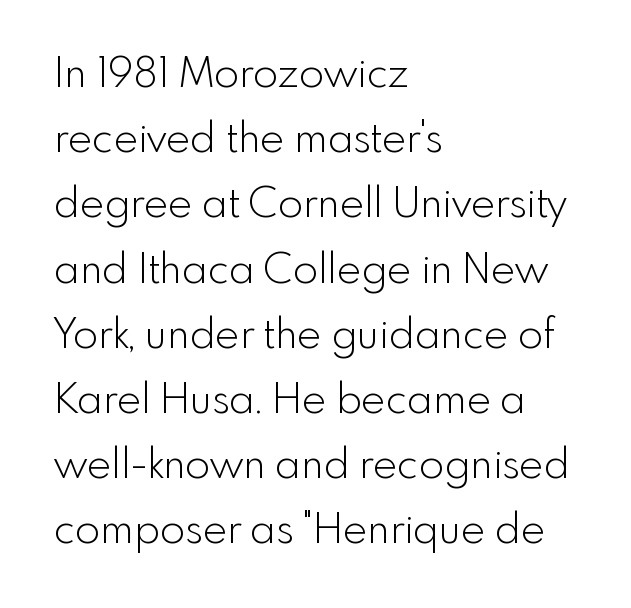
Q: Is the text bold? A: No.
Q: Is the text italic (slanted)? A: No, it is upright.
Q: Is the typeface a serif or a sans-serif typeface? A: Sans-serif.
Q: Is the text underlined? A: No.
Q: How is the paragraph aligned? A: Left-aligned.
Q: Is the spacing between letters normal or unusually wide? A: Normal.
Q: Is the spacing between lines tight, normal or loose? A: Normal.
Q: Width (condensed, normal, or wide)? A: Normal.
Q: x-height? A: Small.
Q: Monospaced? A: No.
